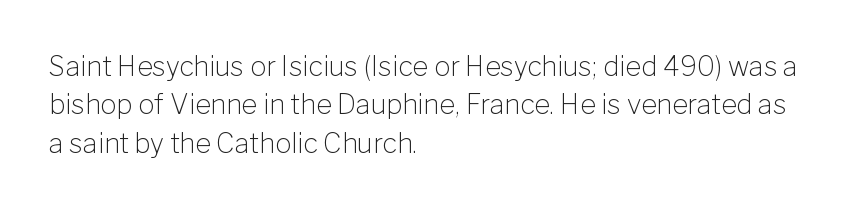
Q: Is the text bold? A: No.
Q: Is the text italic (slanted)? A: No, it is upright.
Q: Is the text underlined? A: No.
Q: How is the paragraph aligned? A: Left-aligned.
Q: Is the spacing between letters normal or unusually wide? A: Normal.
Q: Is the spacing between lines tight, normal or loose? A: Normal.
